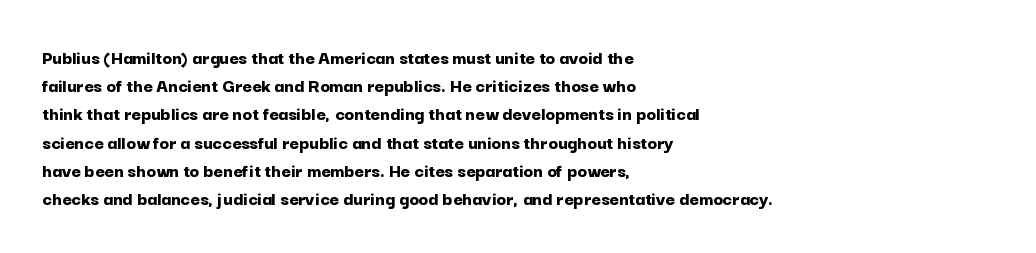
Q: Is the text bold? A: Yes.
Q: Is the text italic (slanted)? A: No, it is upright.
Q: Is the text underlined? A: No.
Q: How is the paragraph aligned? A: Left-aligned.
Q: Is the spacing between letters normal or unusually wide? A: Normal.
Q: Is the spacing between lines tight, normal or loose? A: Normal.
